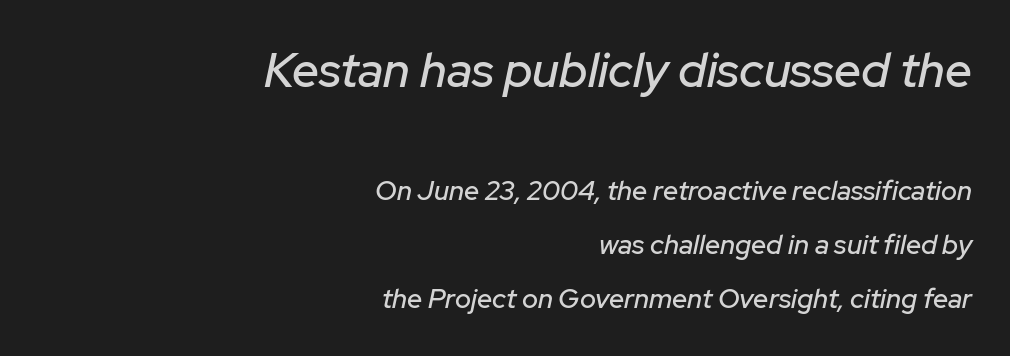
The image shows 48 px text type, italic (leaning right); set right-aligned, loose line spacing (2.0x), normal letter spacing, not underlined; the first (top) block is 1.78x larger; low stroke contrast and a medium x-height.
